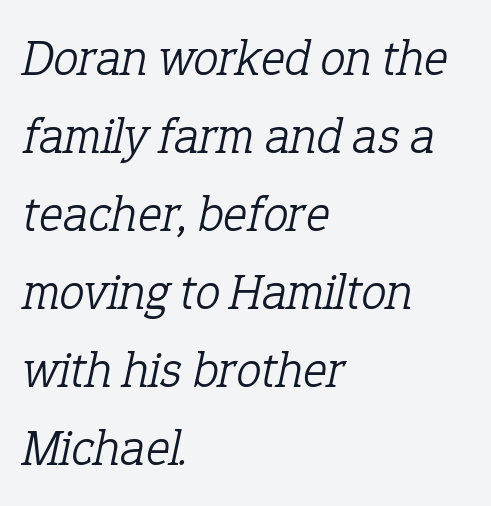
{"serif": "yes", "italic": "yes", "lean": "right", "slant_degrees": 12, "bold": "no", "weight": "light", "width": "normal", "stroke_contrast": "low", "x_height": "medium", "monospaced": "no", "underline": "no", "align": "left", "line_spacing": "normal", "line_spacing_ratio": 1.53, "letter_spacing": "normal", "letter_spacing_em": 0.0, "glyph_px": 51}
